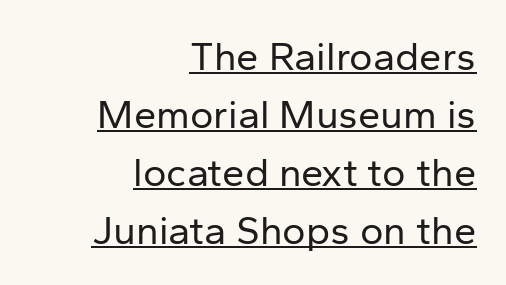
The image shows 40 px regular-weight sans-serif type, upright; set right-aligned, normal line spacing (1.45x), normal letter spacing, underlined; low stroke contrast and a medium x-height.
